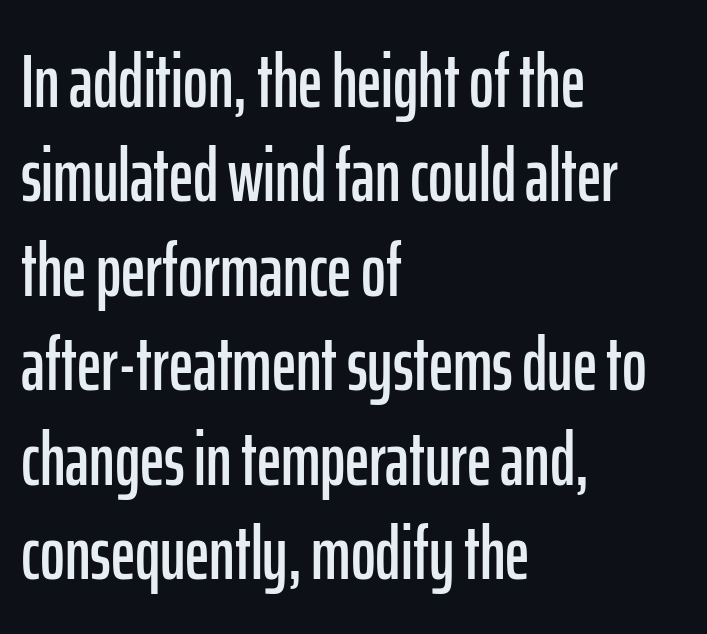
The image shows 75 px condensed sans-serif type, upright; set left-aligned, normal line spacing (1.26x), normal letter spacing, not underlined; low stroke contrast and a medium x-height.
